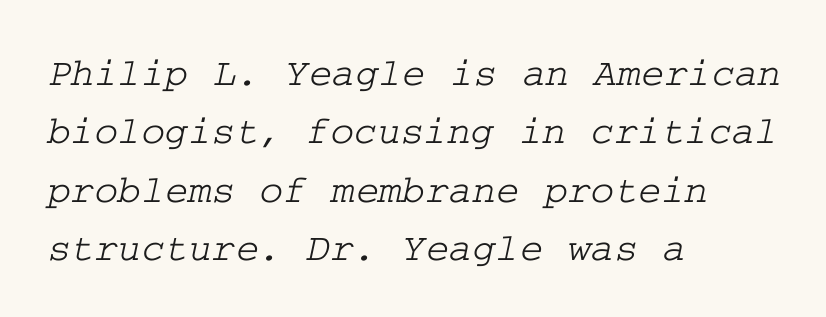
The image shows 40 px wide serif type; set left-aligned, normal line spacing (1.46x), normal letter spacing, not underlined; low stroke contrast and a medium x-height.
